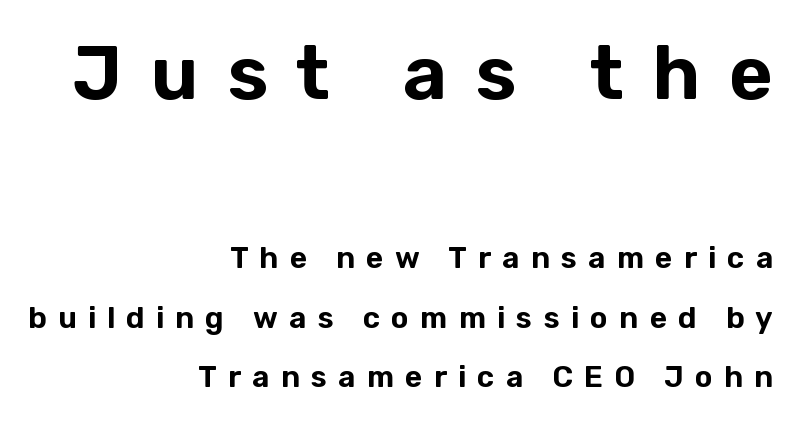
The image shows 76 px sans-serif type, upright; set right-aligned, loose line spacing (1.99x), unusually wide letter spacing (+0.37 em), not underlined; the first (top) block is 2.53x larger; low stroke contrast and a medium x-height.
